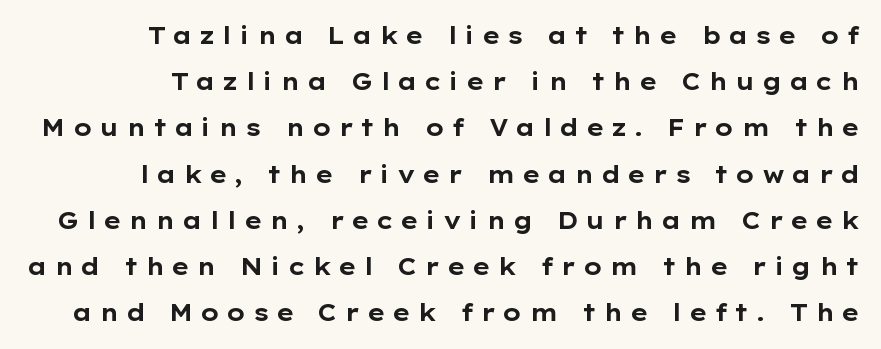
Heft: maximum for text — a bold. Display-style spreading of the glyphs; the letterfit is very open. Honestly, there is no underline to notice here at all. What's the leading like? Stretched, with rows far apart.
